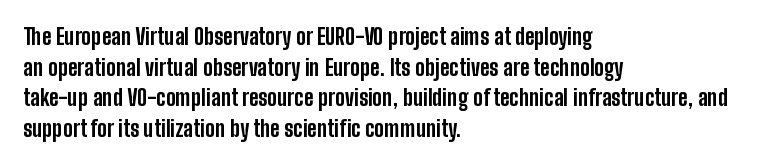
The image shows 22 px bold type, upright; set left-aligned, normal line spacing (1.39x), normal letter spacing, not underlined.
